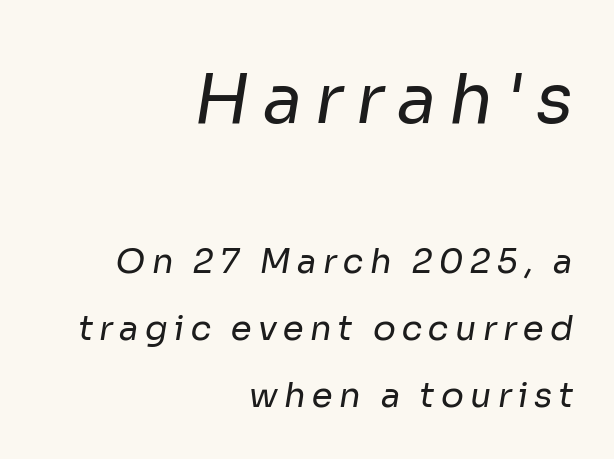
{"serif": "no", "bold": "no", "weight": "regular", "width": "normal", "stroke_contrast": "low", "x_height": "medium", "monospaced": "no", "underline": "no", "align": "right", "line_spacing": "loose", "line_spacing_ratio": 1.97, "larger_block": "first", "size_ratio": 2.03, "glyph_px": 69}
